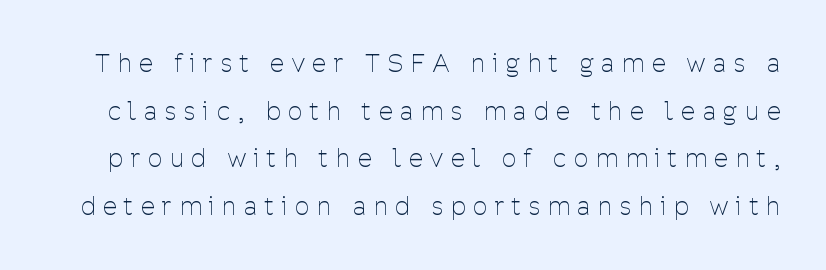
The image shows 25 px text type, upright; set loose line spacing (1.91x), unusually wide letter spacing (+0.32 em), not underlined.
